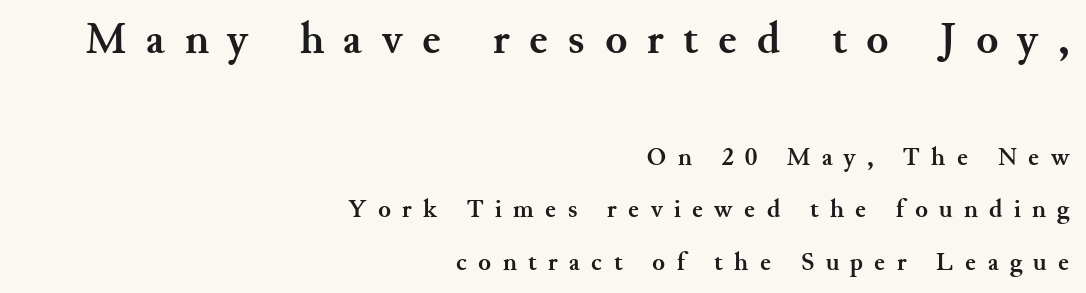
Typesetter's note — upper block bumped up in size, lower block left smaller. The compositor pushed each line to the right boundary. Here the designer chose a conventional face with non-uniform glyph widths. The rendering uses a bold face; every stroke is thick and dark.
